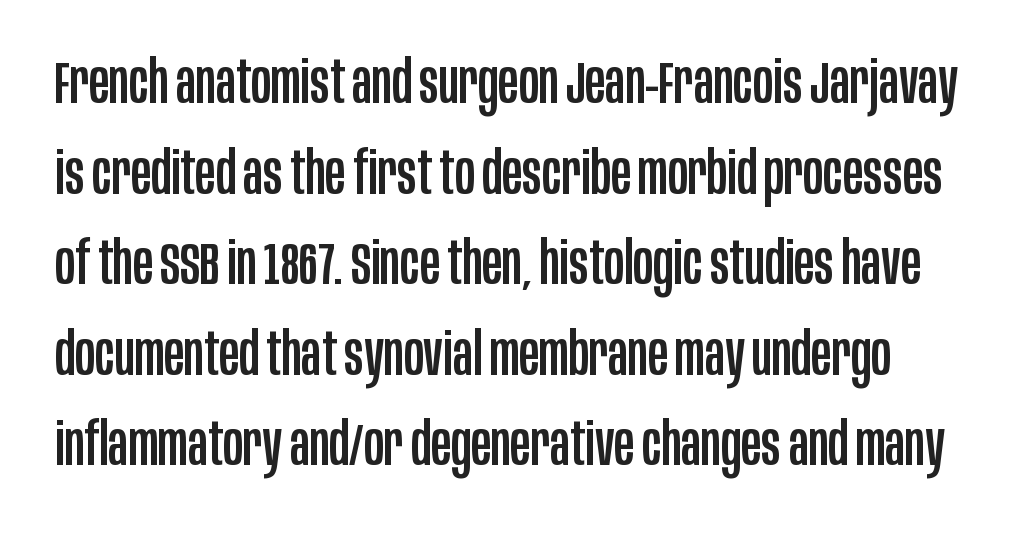
Q: Is the text italic (slanted)? A: No, it is upright.
Q: Is the typeface a serif or a sans-serif typeface? A: Sans-serif.
Q: Is the text underlined? A: No.
Q: Is the spacing between letters normal or unusually wide? A: Normal.
Q: Is the spacing between lines tight, normal or loose? A: Normal.
Q: Width (condensed, normal, or wide)? A: Condensed.
Q: Stroke contrast? A: Low.
Q: x-height? A: Large.
Q: Monospaced? A: No.
